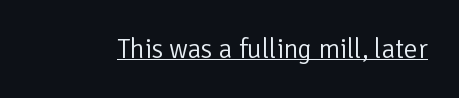
Q: Is the text bold? A: No.
Q: Is the text italic (slanted)? A: No, it is upright.
Q: Is the text underlined? A: Yes.
Q: Is the spacing between letters normal or unusually wide? A: Normal.
